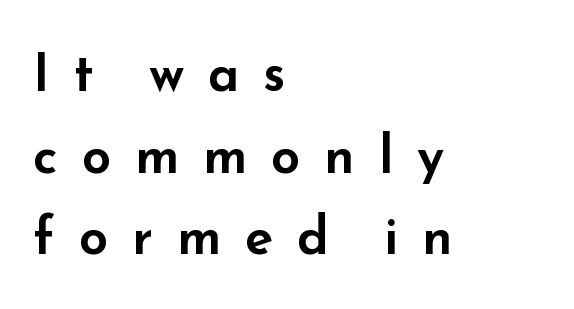
The image shows 52 px wide sans-serif type, upright; set left-aligned, normal line spacing (1.57x), unusually wide letter spacing (+0.46 em), not underlined; low stroke contrast and a small x-height.
